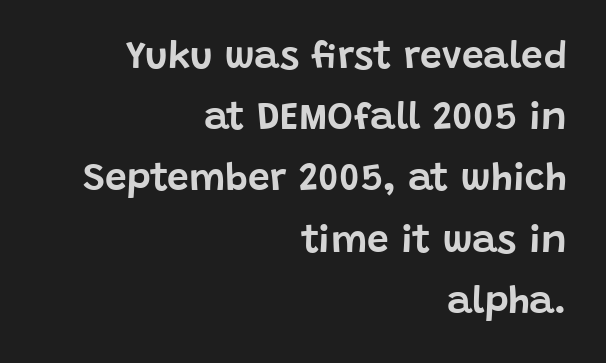
The letters sit at their default tracking, neither squeezed nor spread. You could not count columns in this text — the font is proportionally spaced. Just letters on the line, the space beneath them empty. The specimen reads as upright at a glance. Where is the straight margin? On the right. The passage shown is typeset with a sans-serif family.
